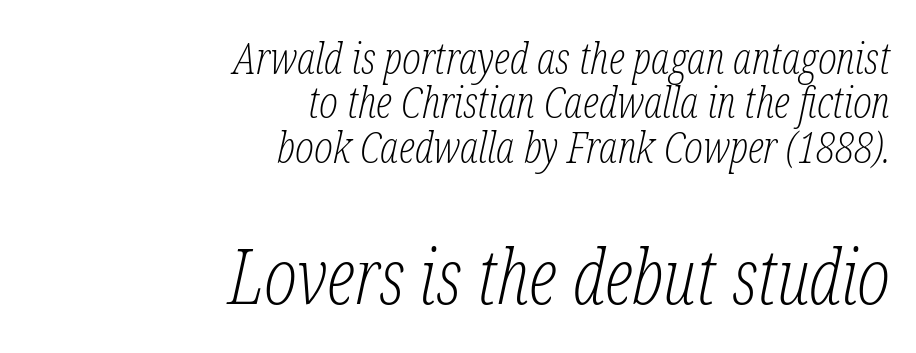
Q: Is the text bold? A: No.
Q: Is the text italic (slanted)? A: Yes, it leans right by about 12 degrees.
Q: Is the typeface a serif or a sans-serif typeface? A: Serif.
Q: Is the text underlined? A: No.
Q: How is the paragraph aligned? A: Right-aligned.
Q: Is the spacing between letters normal or unusually wide? A: Normal.
Q: Is the spacing between lines tight, normal or loose? A: Tight.
Q: Which block of text is set in a larger size, the first (top) or the second (bottom)? A: The second (bottom) one.
Q: Width (condensed, normal, or wide)? A: Condensed.
Q: Stroke contrast? A: Low.
Q: x-height? A: Medium.
Q: Monospaced? A: No.
